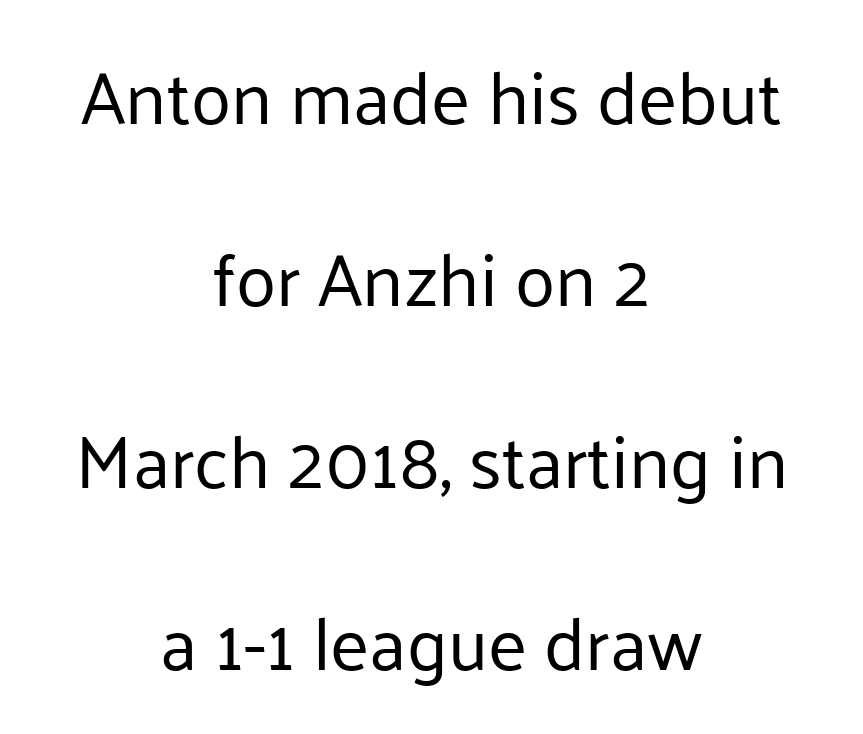
The image shows 74 px regular-weight sans-serif type, upright; set centered, loose line spacing (2.46x), normal letter spacing, not underlined; low stroke contrast and a medium x-height.
